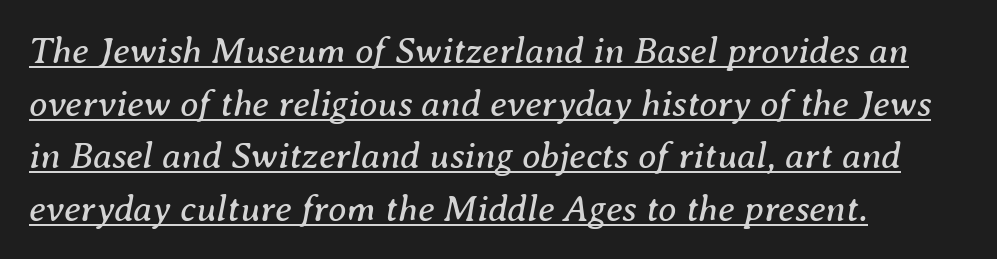
The image shows 37 px regular-weight serif type, italic (leaning right); set left-aligned, normal line spacing (1.42x), normal letter spacing, underlined; medium stroke contrast and a medium x-height.
